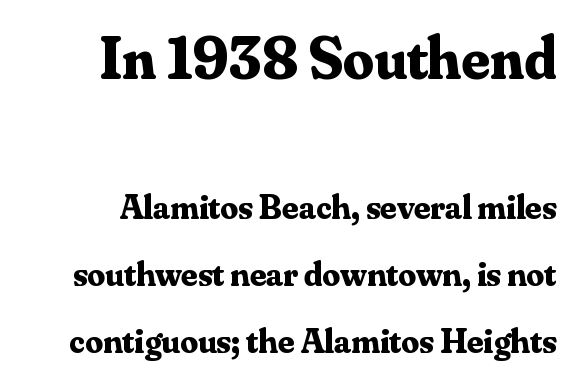
Q: Is the text bold? A: Yes.
Q: Is the text italic (slanted)? A: No, it is upright.
Q: Is the typeface a serif or a sans-serif typeface? A: Serif.
Q: Is the text underlined? A: No.
Q: Is the spacing between letters normal or unusually wide? A: Normal.
Q: Is the spacing between lines tight, normal or loose? A: Loose.
Q: Which block of text is set in a larger size, the first (top) or the second (bottom)? A: The first (top) one.
Q: Width (condensed, normal, or wide)? A: Normal.
Q: Stroke contrast? A: Medium.
Q: x-height? A: Small.
Q: Monospaced? A: No.
